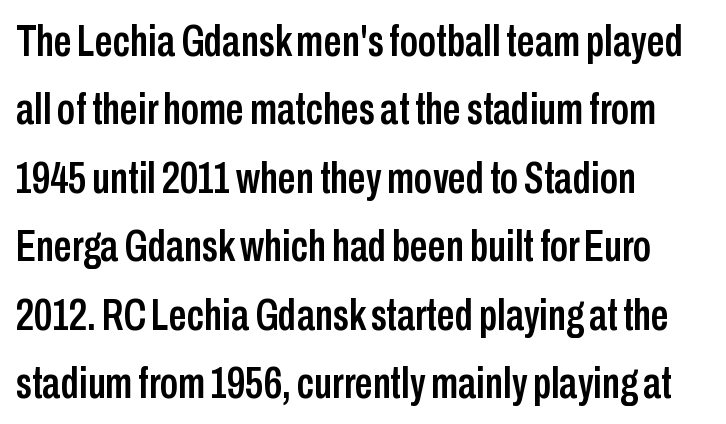
The image shows 45 px condensed sans-serif type, upright; set left-aligned, normal line spacing (1.52x), normal letter spacing, not underlined; low stroke contrast and a medium x-height.
